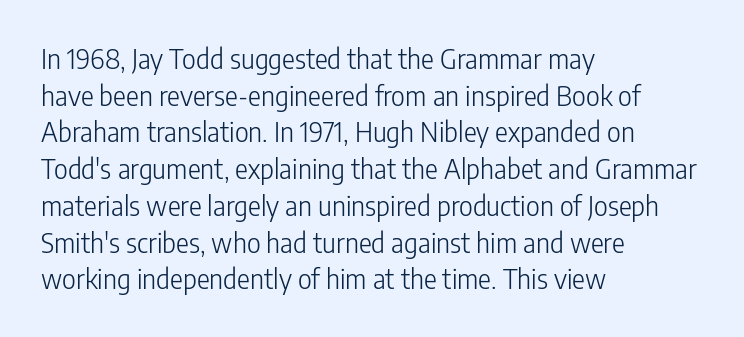
{"italic": "no", "bold": "no", "underline": "no", "align": "left", "line_spacing": "normal", "line_spacing_ratio": 1.36, "letter_spacing": "normal", "letter_spacing_em": 0.0, "glyph_px": 27}
